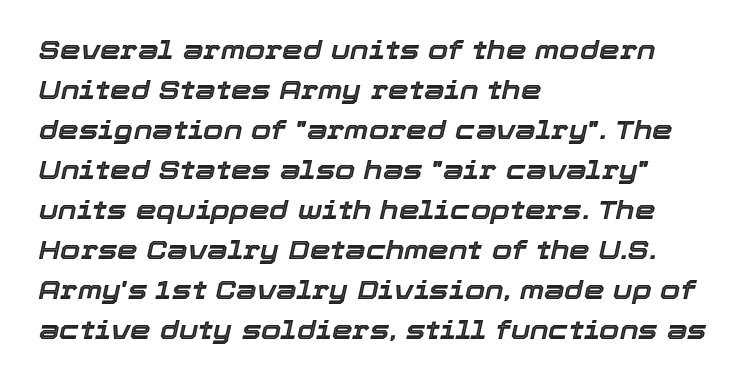
{"italic": "yes", "lean": "right", "slant_degrees": 12, "underline": "no", "align": "left", "line_spacing": "normal", "line_spacing_ratio": 1.54, "letter_spacing": "normal", "letter_spacing_em": 0.0, "glyph_px": 26}
